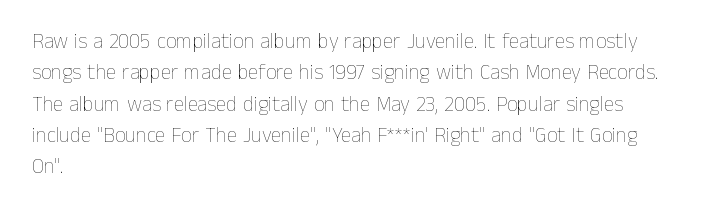
The image shows 21 px text type, upright; set left-aligned, normal line spacing (1.49x), normal letter spacing, not underlined.
